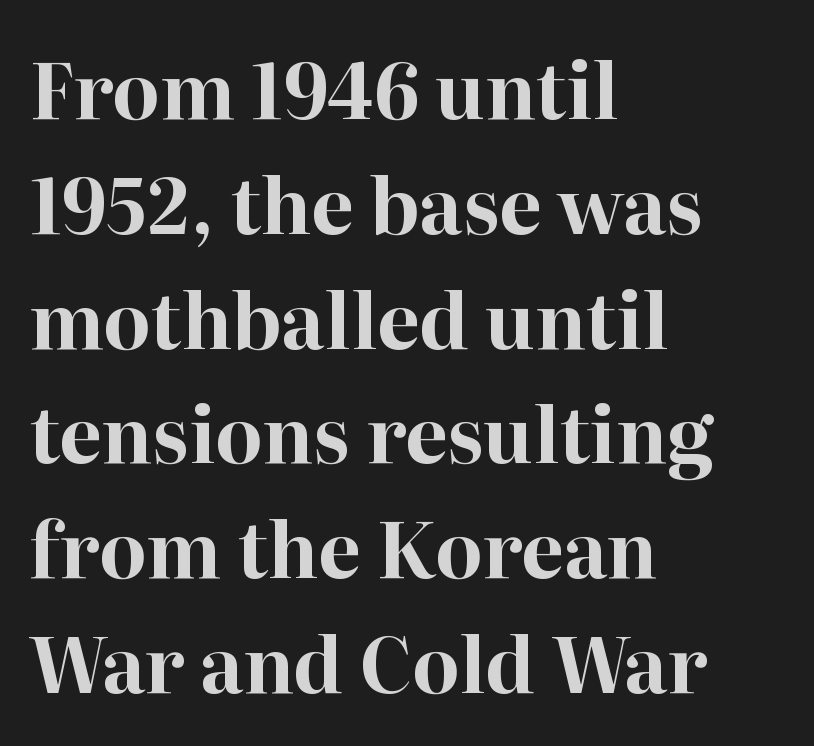
The type sits square on the baseline with zero lean. The type is set solid horizontally, with unmodified tracking. Bold? Absolutely — the strokes are thick and heavy. The space directly below the letters is spotless.
